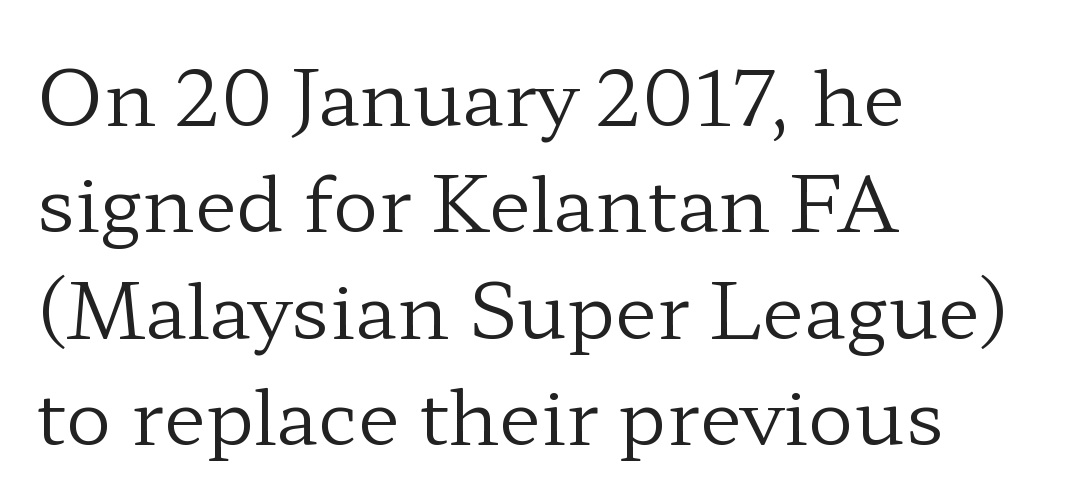
The image shows 77 px regular-weight, wide serif type, upright; set left-aligned, normal line spacing (1.38x), normal letter spacing, not underlined; low stroke contrast and a medium x-height.
